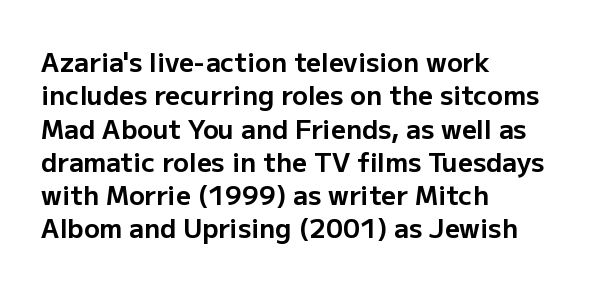
{"italic": "no", "bold": "yes", "underline": "no", "align": "left", "line_spacing": "normal", "line_spacing_ratio": 1.28, "letter_spacing": "normal", "letter_spacing_em": 0.0, "glyph_px": 26}
